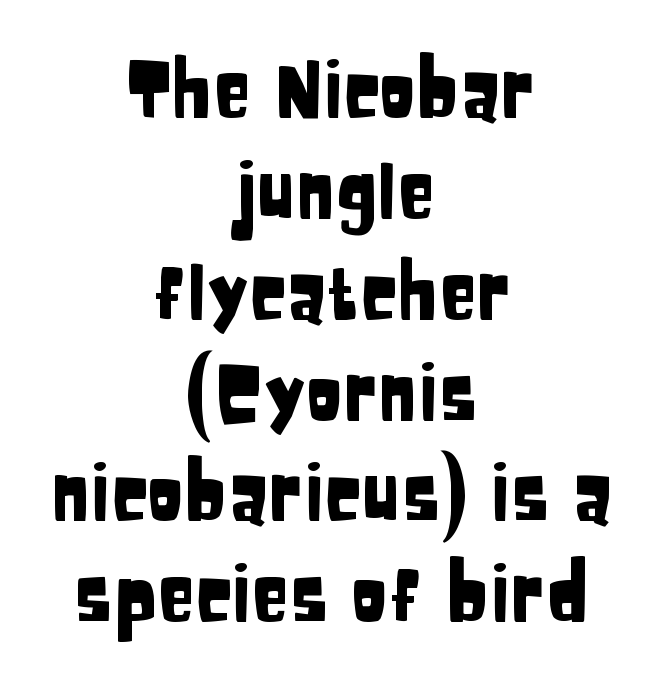
{"serif": "no", "italic": "no", "width": "condensed", "stroke_contrast": "low", "x_height": "large", "monospaced": "no", "underline": "no", "align": "center", "line_spacing": "normal", "line_spacing_ratio": 1.31, "letter_spacing": "normal", "letter_spacing_em": 0.0, "glyph_px": 77}
